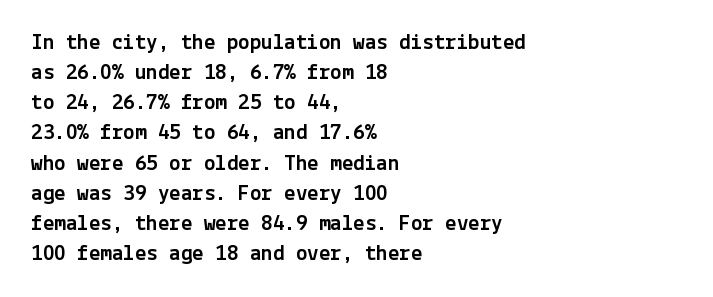
{"italic": "no", "underline": "no", "align": "left", "line_spacing": "normal", "line_spacing_ratio": 1.31, "letter_spacing": "normal", "letter_spacing_em": 0.0, "glyph_px": 23}
